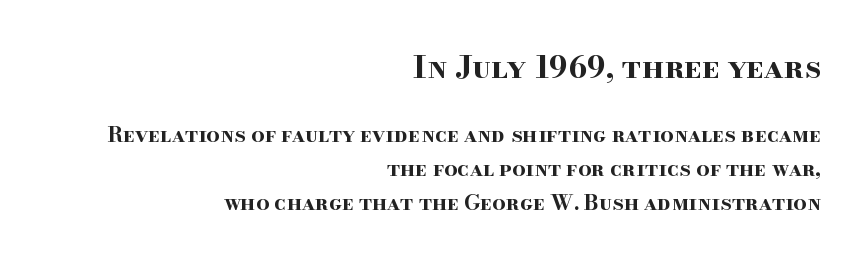
The image shows 31 px bold, wide serif type, upright; set right-aligned, normal line spacing (1.62x), normal letter spacing, not underlined; the first (top) block is 1.48x larger; high stroke contrast and a small x-height.
